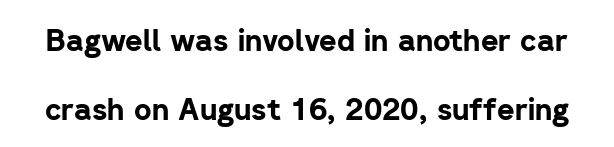
Q: Is the text bold? A: Yes.
Q: Is the text italic (slanted)? A: No, it is upright.
Q: Is the typeface a serif or a sans-serif typeface? A: Sans-serif.
Q: Is the text underlined? A: No.
Q: Is the spacing between letters normal or unusually wide? A: Normal.
Q: Is the spacing between lines tight, normal or loose? A: Loose.
Q: Width (condensed, normal, or wide)? A: Normal.
Q: Stroke contrast? A: Low.
Q: x-height? A: Medium.
Q: Monospaced? A: No.
